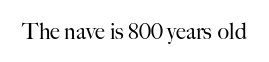
{"italic": "no", "bold": "no", "underline": "no", "letter_spacing": "normal", "letter_spacing_em": 0.0, "glyph_px": 22}
